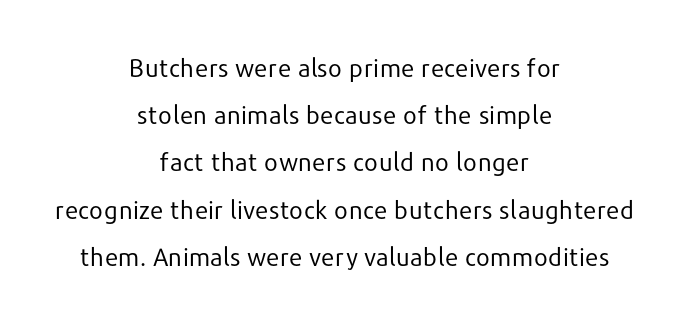
This is the regular roman posture of the typeface. Tracking here is standard; glyphs follow each other at the usual distance. Heaviness? Minimal to ordinary, like unemphasized prose. Underline: absent.
